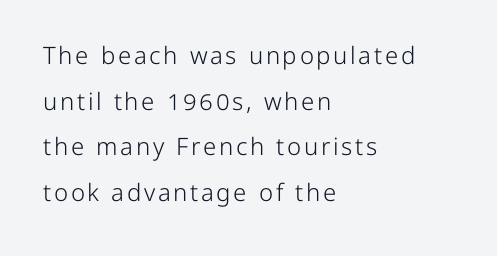
Q: Is the text bold? A: No.
Q: Is the text italic (slanted)? A: No, it is upright.
Q: Is the text underlined? A: No.
Q: How is the paragraph aligned? A: Left-aligned.
Q: Is the spacing between lines tight, normal or loose? A: Loose.
